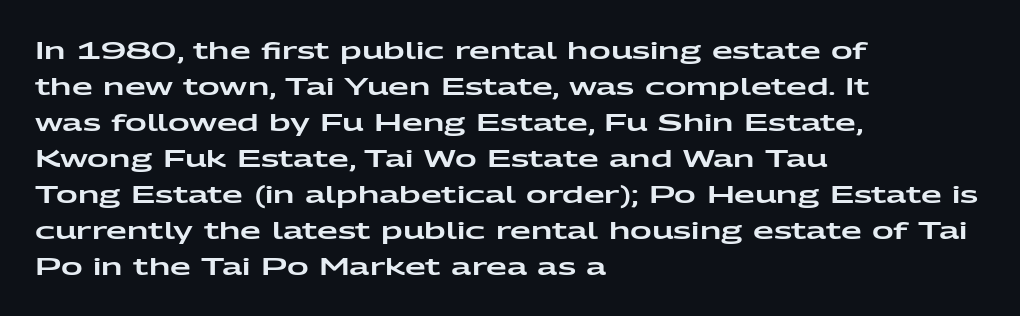
{"italic": "no", "underline": "no", "align": "left", "line_spacing": "normal", "line_spacing_ratio": 1.5, "letter_spacing": "normal", "letter_spacing_em": 0.0, "glyph_px": 24}
